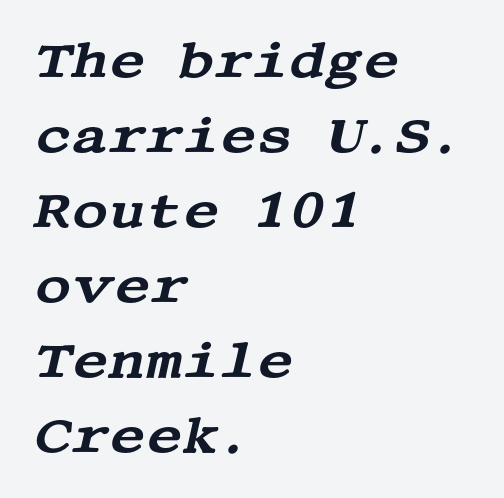
{"serif": "yes", "italic": "yes", "lean": "right", "slant_degrees": 13, "width": "wide", "stroke_contrast": "medium", "x_height": "large", "underline": "no", "align": "left", "line_spacing": "normal", "line_spacing_ratio": 1.5, "letter_spacing": "normal", "letter_spacing_em": 0.0, "glyph_px": 50}
